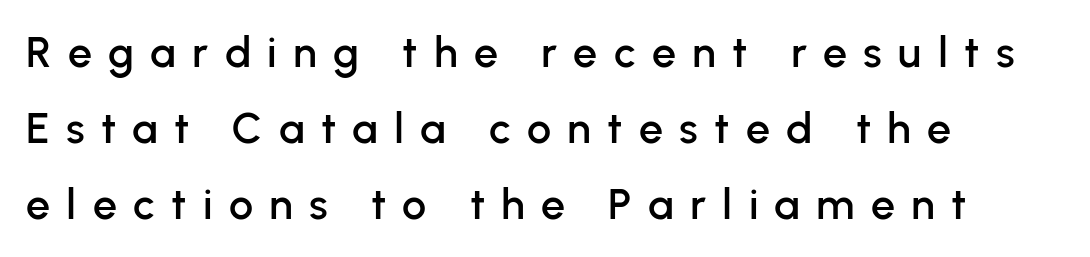
The image shows 43 px sans-serif type, upright; set left-aligned, line spacing 1.77x, unusually wide letter spacing (+0.38 em), not underlined; low stroke contrast and a medium x-height.
